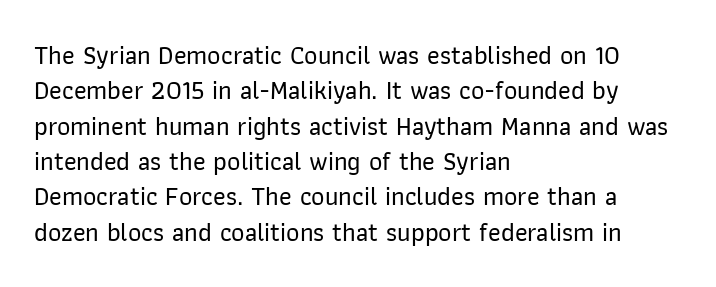
The passage shown stacks its lines at a standard gap. These lines stack with their left ends in a neat column. A roman cut, with each character standing at attention. Caption: standard tracking, unaltered. Words float on clear page, feet unadorned.
